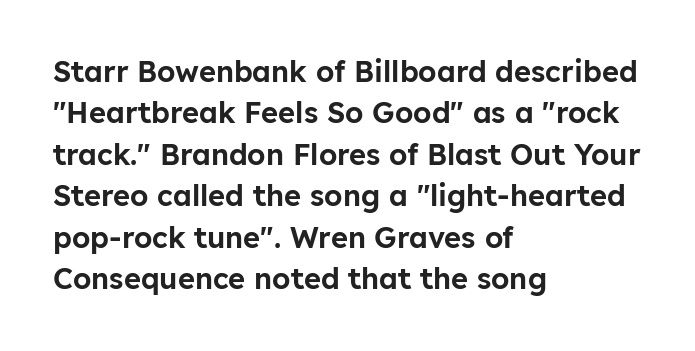
A student would call this left alignment; a typographer would say flush left, rag right. Are there feet on the stems? There aren't — it's a sans. This sample uses plain, unmodified letter spacing. Notice how descenders clear the ascenders below comfortably — that's standard leading. Spacing verdict: proportional, widths tailored to each character.
